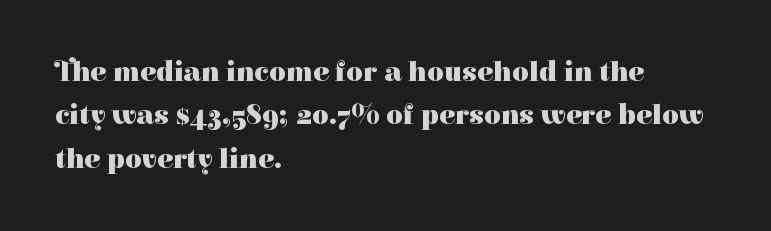
{"serif": "yes", "italic": "no", "bold": "yes", "weight": "heavy", "width": "normal", "stroke_contrast": "high", "x_height": "medium", "monospaced": "no", "underline": "no", "align": "left", "line_spacing": "normal", "line_spacing_ratio": 1.5, "letter_spacing": "normal", "letter_spacing_em": 0.0, "glyph_px": 29}
